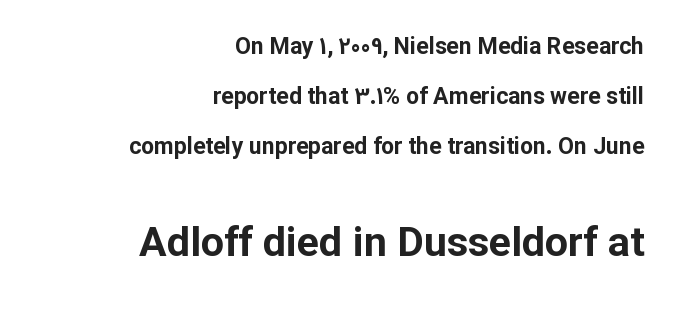
{"serif": "no", "italic": "no", "bold": "yes", "weight": "bold", "width": "normal", "stroke_contrast": "low", "x_height": "medium", "monospaced": "no", "underline": "no", "align": "right", "line_spacing": "loose", "line_spacing_ratio": 2.18, "letter_spacing": "normal", "letter_spacing_em": 0.0, "larger_block": "second", "size_ratio": 1.78, "glyph_px": 41}
